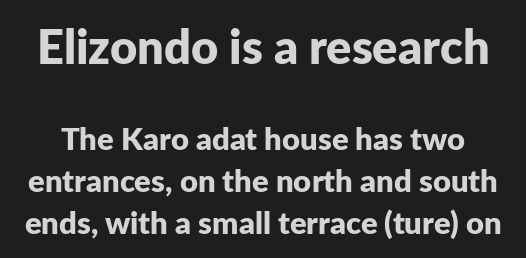
The image shows 47 px bold sans-serif type, upright; set normal line spacing (1.36x), normal letter spacing, not underlined; the first (top) block is 1.52x larger; low stroke contrast and a medium x-height.
